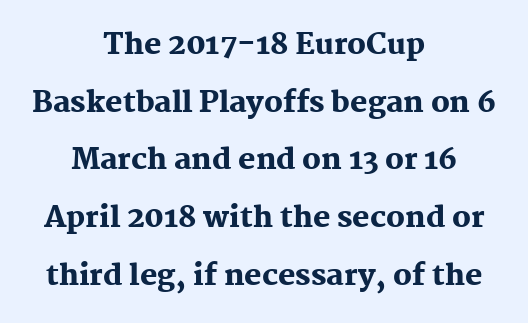
{"serif": "yes", "italic": "no", "bold": "yes", "weight": "heavy", "width": "normal", "stroke_contrast": "medium", "x_height": "medium", "monospaced": "no", "underline": "no", "align": "center", "line_spacing": "loose", "line_spacing_ratio": 1.99, "letter_spacing": "normal", "letter_spacing_em": 0.0, "glyph_px": 29}
